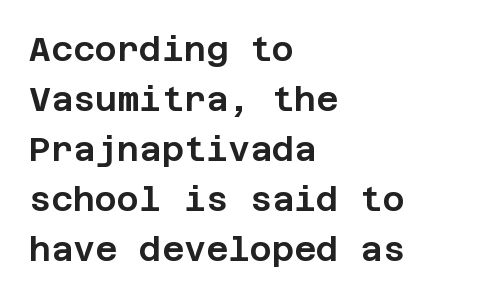
{"serif": "no", "italic": "no", "width": "normal", "stroke_contrast": "low", "x_height": "large", "underline": "no", "align": "left", "line_spacing": "normal", "line_spacing_ratio": 1.47, "letter_spacing": "normal", "letter_spacing_em": 0.0, "glyph_px": 34}
